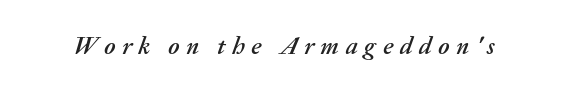
The image shows 25 px text type, italic (leaning right); set unusually wide letter spacing (+0.26 em), not underlined.
